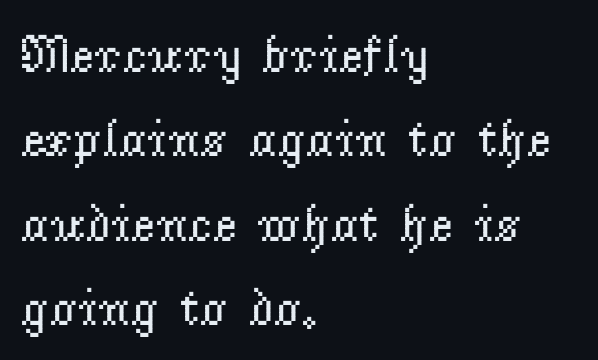
The glyphs are unaccompanied by any horizontal stroke below them. Spacing between characters is what you'd get straight out of the box. Little horizontal feet cap the strokes, marking this as serif type. The typography opts for an upright posture over an oblique one. The rendering uses natural spacing where letterforms have individual widths.
